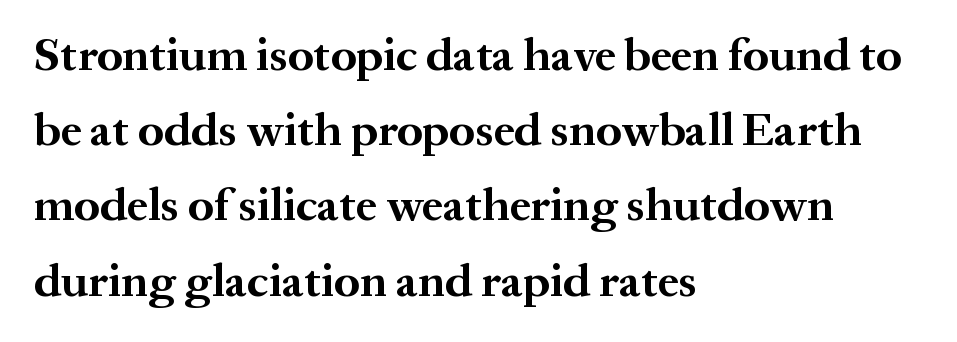
A typesetter would call this proportional, since set widths differ per character. The tracking reads as untouched default to a designer's eye. Bare-footed words on every line. This is roman type, the default non-slanted kind.
